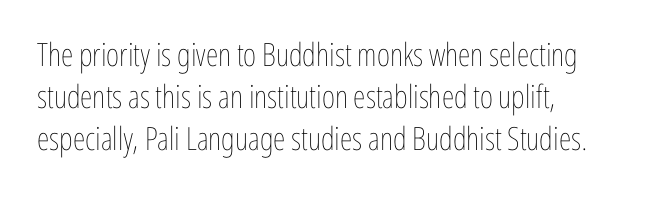
{"italic": "no", "bold": "no", "weight": "thin", "width": "condensed", "stroke_contrast": "low", "x_height": "medium", "monospaced": "no", "underline": "no", "line_spacing": "normal", "line_spacing_ratio": 1.31, "letter_spacing": "normal", "letter_spacing_em": 0.0, "glyph_px": 32}
